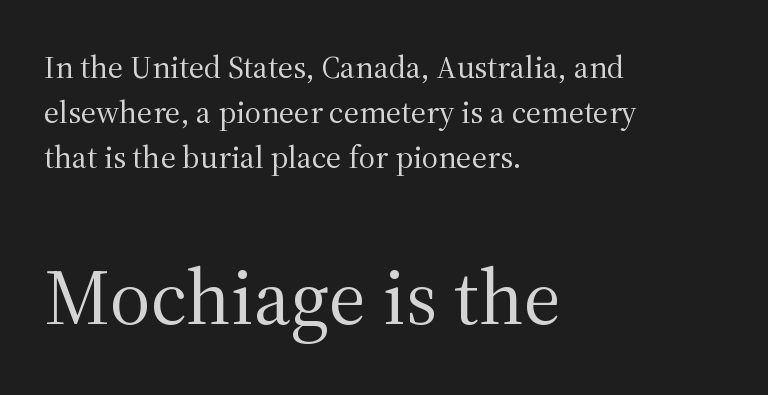
The image shows 79 px regular-weight serif type, upright; set left-aligned, normal line spacing (1.4x), normal letter spacing, not underlined; the second (bottom) block is 2.47x larger; medium stroke contrast and a medium x-height.
